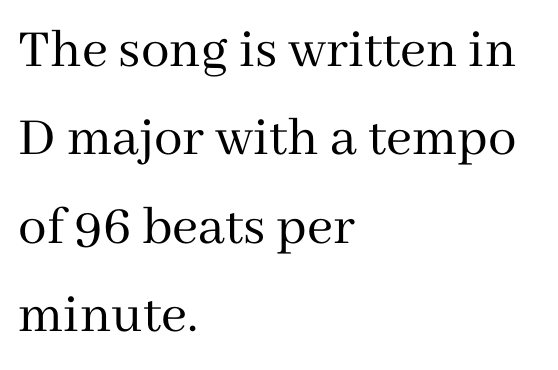
{"serif": "yes", "italic": "no", "bold": "no", "weight": "regular", "width": "normal", "stroke_contrast": "medium", "x_height": "medium", "monospaced": "no", "underline": "no", "align": "left", "line_spacing": "normal", "line_spacing_ratio": 1.55, "letter_spacing": "normal", "letter_spacing_em": 0.0, "glyph_px": 57}
